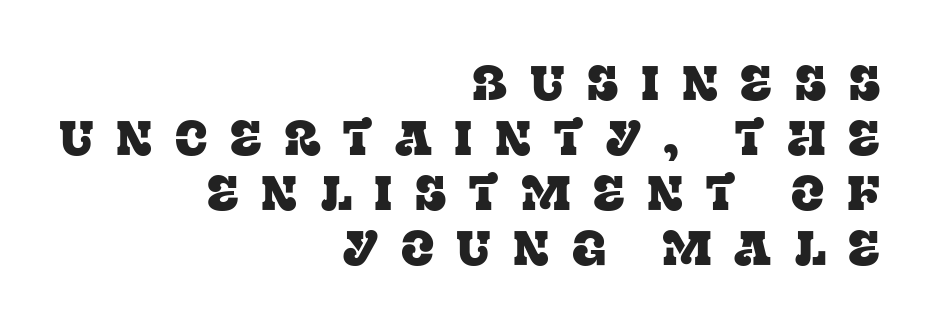
{"serif": "yes", "italic": "no", "width": "normal", "stroke_contrast": "low", "x_height": "large", "monospaced": "no", "underline": "no", "align": "right", "line_spacing": "tight", "line_spacing_ratio": 1.12, "letter_spacing": "wide", "letter_spacing_em": 0.46, "glyph_px": 49}
